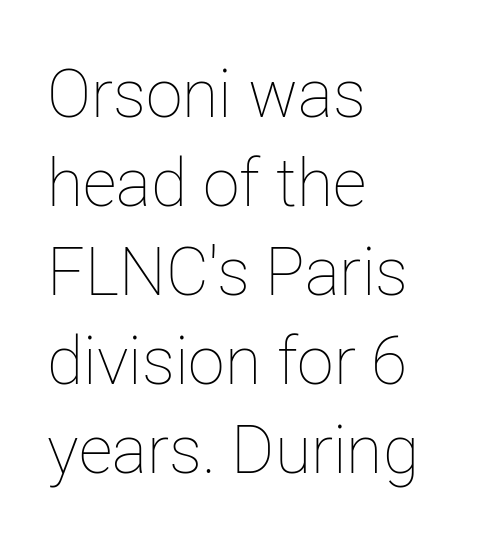
{"italic": "no", "bold": "no", "weight": "thin", "width": "normal", "stroke_contrast": "low", "x_height": "medium", "monospaced": "no", "underline": "no", "align": "left", "line_spacing": "normal", "line_spacing_ratio": 1.35, "letter_spacing": "normal", "letter_spacing_em": 0.0, "glyph_px": 66}
